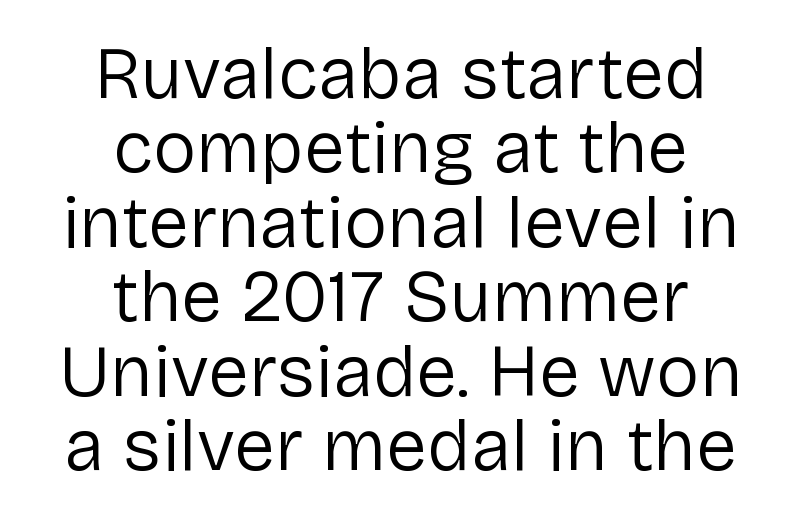
This is not heavy type; no bold has been used. How would I describe the line gaps? Narrow and economical. Has an underline been added? It has not. A roman cut, with each character standing at attention.
